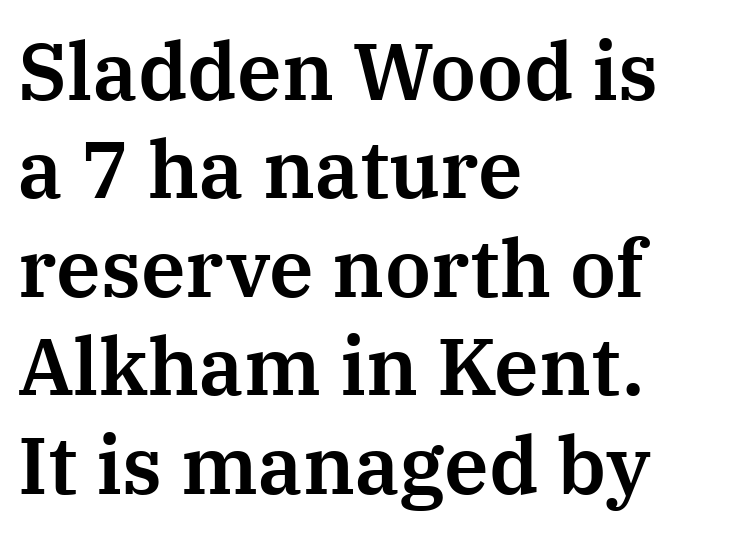
The image shows 80 px serif type, upright; set left-aligned, line spacing 1.23x, normal letter spacing, not underlined; medium stroke contrast and a medium x-height.
